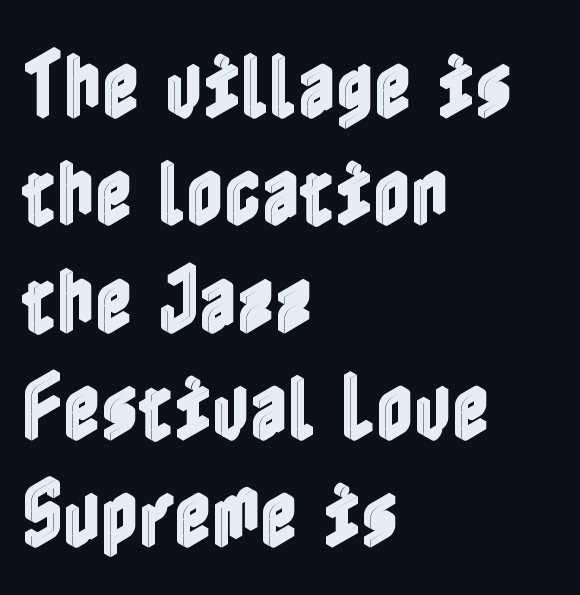
Observe the ordinary spacing: letters are neighbours, not strangers. What's the leading like? Ordinary, nothing unusual. The type sits square on the baseline with zero lean. In CSS terms this would be text-align: left. Decoration check: the copy has no underline.
